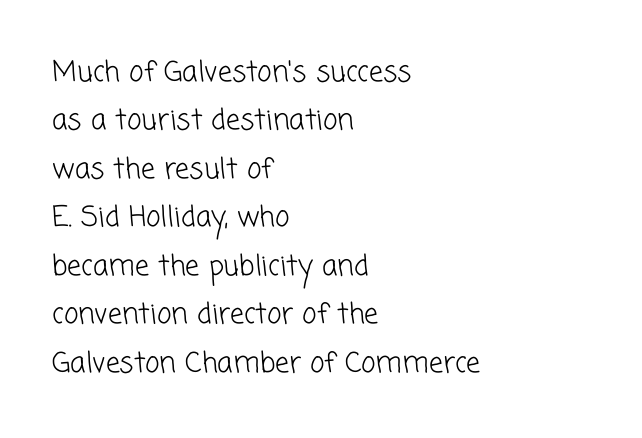
Glyph-to-glyph distance matches everyday printed text. Letters rest on an invisible, unmarked baseline. The paragraph has a hard left edge and a soft right edge. These lines are rendered in a variable-pitch font. Each stroke keeps to a modest, everyday thickness or less.
